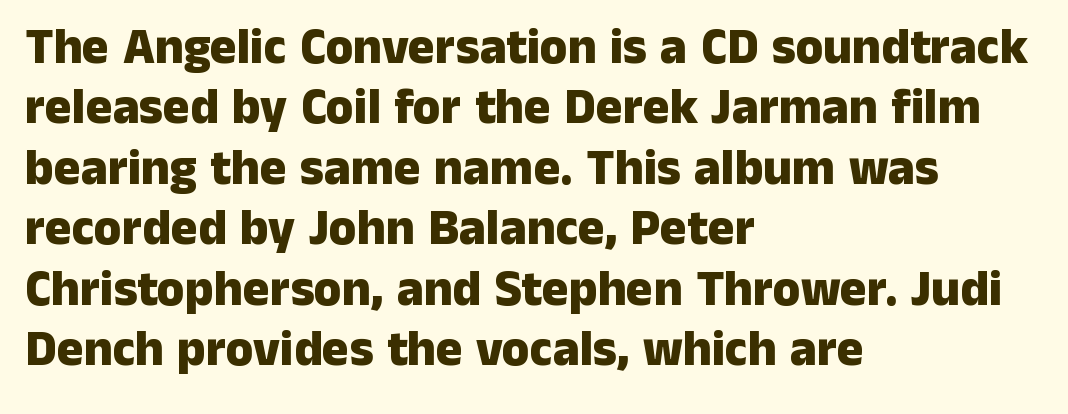
{"serif": "no", "italic": "no", "bold": "yes", "weight": "heavy", "width": "normal", "stroke_contrast": "low", "x_height": "medium", "monospaced": "no", "underline": "no", "align": "left", "line_spacing_ratio": 1.21, "letter_spacing": "normal", "letter_spacing_em": 0.0, "glyph_px": 50}
